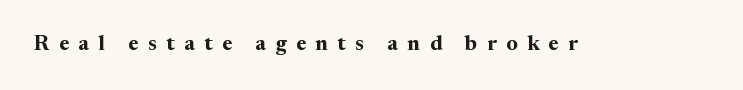
The image shows 21 px bold type, upright; set unusually wide letter spacing (+0.45 em), not underlined.
